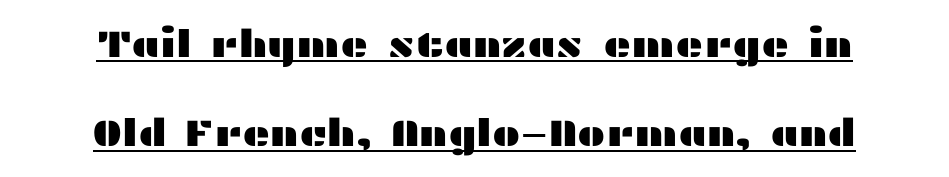
The image shows 38 px wide sans-serif type, upright; set centered, loose line spacing (2.35x), normal letter spacing, underlined; medium stroke contrast and a medium x-height.
